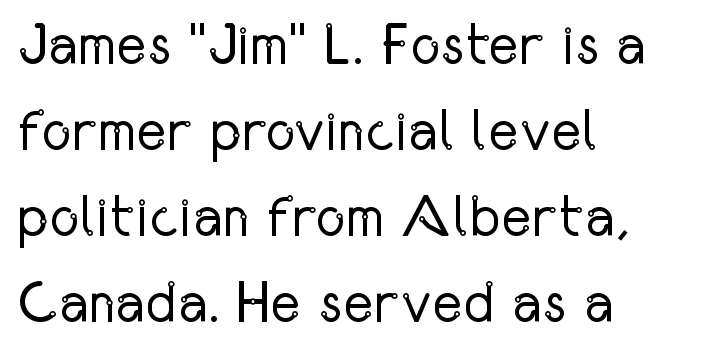
Casual observation: everything's shoved over to the left. Examine the stroke ends and you'll find no serifs. The face used here is proportionally spaced, like ordinary book or web type. The font's upright variant was chosen for this text.
